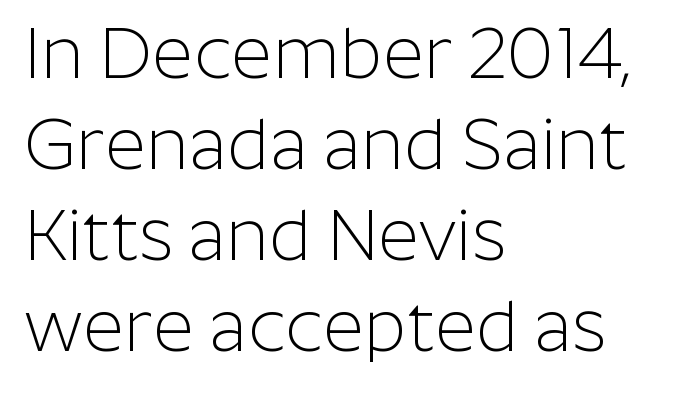
{"serif": "no", "italic": "no", "bold": "no", "weight": "light", "width": "normal", "stroke_contrast": "low", "x_height": "medium", "monospaced": "no", "underline": "no", "align": "left", "line_spacing": "normal", "line_spacing_ratio": 1.28, "letter_spacing": "normal", "letter_spacing_em": 0.0, "glyph_px": 71}
